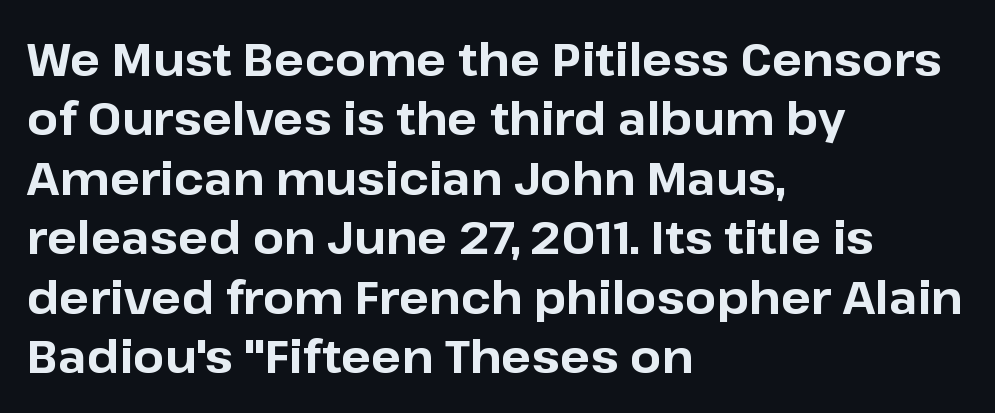
The image shows 45 px bold sans-serif type, upright; set left-aligned, normal line spacing (1.32x), normal letter spacing, not underlined; low stroke contrast and a medium x-height.
